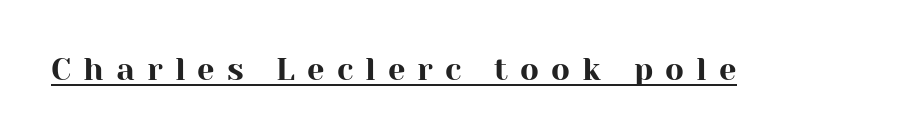
Q: Is the text italic (slanted)? A: No, it is upright.
Q: Is the typeface a serif or a sans-serif typeface? A: Serif.
Q: Is the text underlined? A: Yes.
Q: Is the spacing between letters normal or unusually wide? A: Unusually wide.
Q: Width (condensed, normal, or wide)? A: Normal.
Q: Stroke contrast? A: High.
Q: x-height? A: Medium.
Q: Monospaced? A: No.
